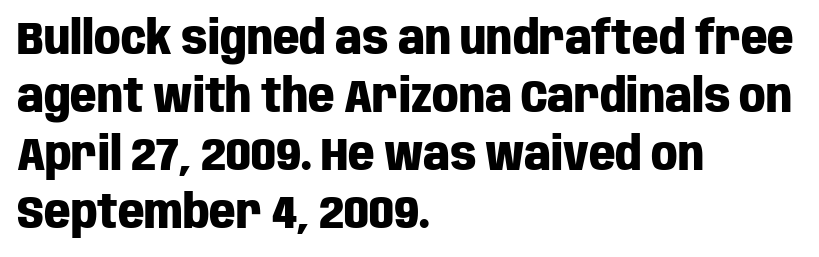
The image shows 46 px heavy, condensed sans-serif type, upright; set left-aligned, normal line spacing (1.26x), normal letter spacing, not underlined; low stroke contrast and a large x-height.
